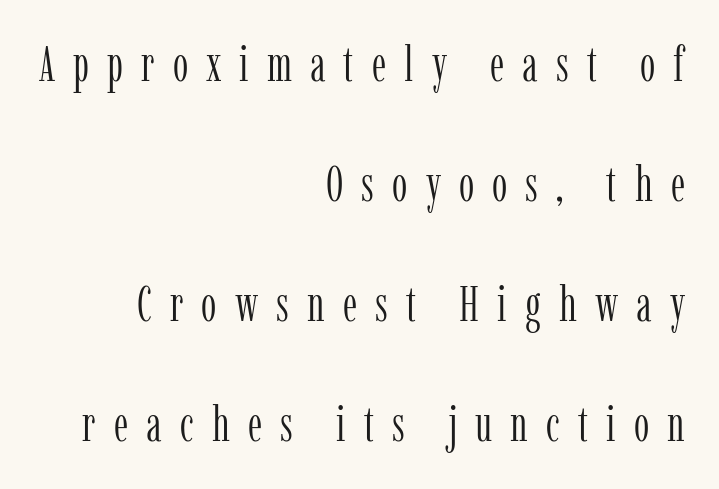
The characters display serif detailing at their extremities. What stands out about the letter spacing? Its width — letters are far apart. Honestly, the rows look like they've been pulled way apart. A typesetter would call this proportional, since set widths differ per character.
